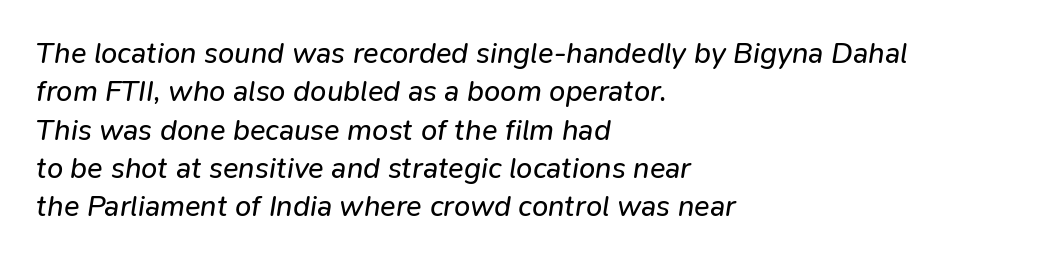
{"italic": "yes", "lean": "right", "slant_degrees": 9, "bold": "no", "weight": "regular", "width": "normal", "stroke_contrast": "low", "x_height": "medium", "monospaced": "no", "underline": "no", "align": "left", "line_spacing": "normal", "line_spacing_ratio": 1.32, "letter_spacing": "normal", "letter_spacing_em": 0.0, "glyph_px": 29}
